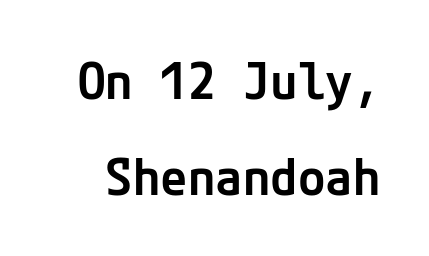
A somewhat darkened texture: the type is semibold rather than bold. Posture: straight, roman, zero tilt. The leading is generous, giving the passage an open texture. Just letters on the line, the space beneath them empty. Observe the ordinary spacing: letters are neighbours, not strangers. The characters display no serif detailing; their extremities are plain.
